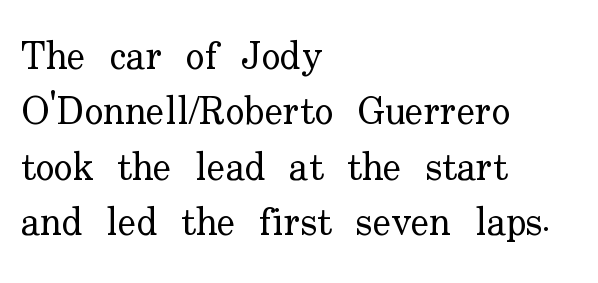
The glyphs are unaccompanied by any horizontal stroke below them. The strokes are not fattened; the text isn't bold. Standard letterfit; no display-style spreading of the glyphs. The lines in this sample share a left origin and differ only in where they stop. To sum up the face: it has serifs.
